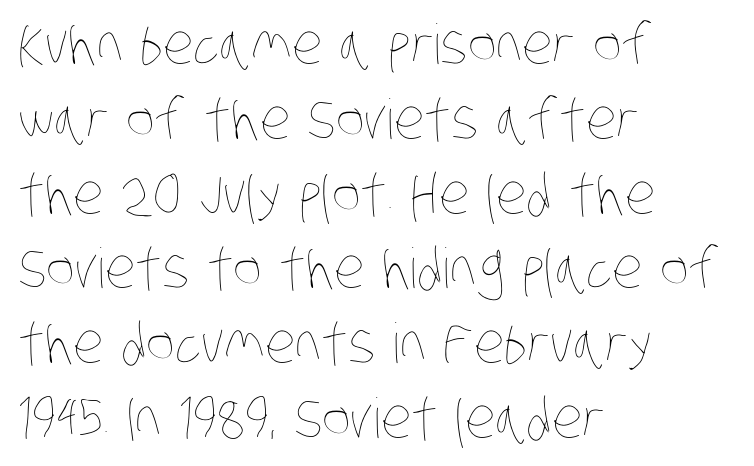
A light-to-regular cut is what we see here. Tracking value appears to be zero — textbook default spacing. Students, observe: this is what conventionally led text looks like. Where is the straight margin? On the left.
